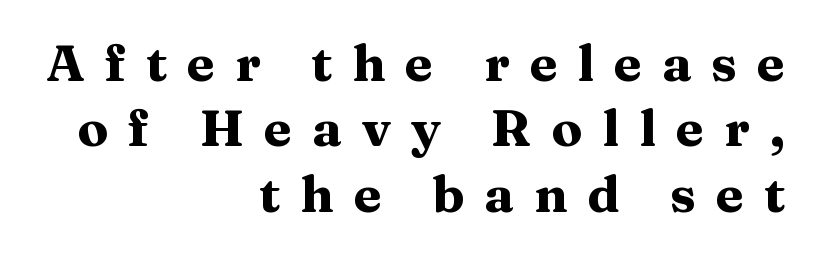
This block has exactly the height ordinary leading produces. The typeface chosen for these lines features serifs. Lines of text with bare space underneath. Varying glyph widths throughout — classic text-font behaviour. Look at the tracking — it's clearly loosened, letters drifting apart.
